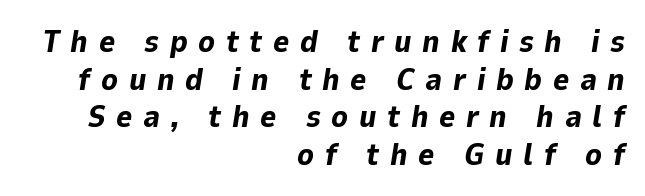
Q: Is the text bold? A: Yes.
Q: Is the text italic (slanted)? A: Yes, it leans right by about 9 degrees.
Q: Is the text underlined? A: No.
Q: How is the paragraph aligned? A: Right-aligned.
Q: Is the spacing between letters normal or unusually wide? A: Unusually wide.
Q: Width (condensed, normal, or wide)? A: Normal.
Q: Stroke contrast? A: Low.
Q: x-height? A: Medium.
Q: Monospaced? A: No.
